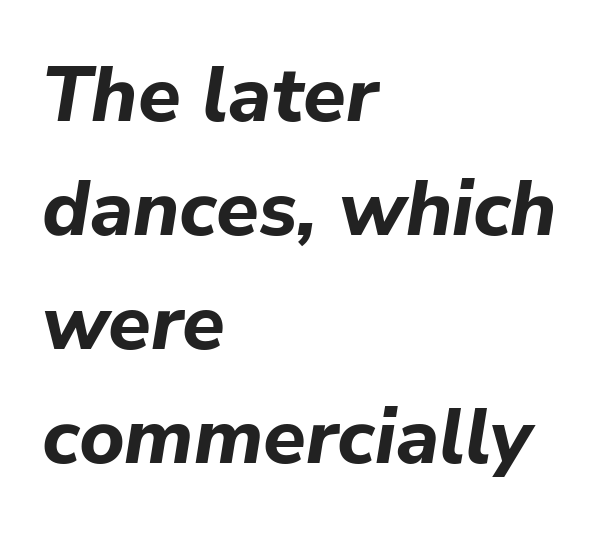
This is oblique type, the kind used for emphasis or titles. Vertically, the passage feels balanced, rows spaced as you'd expect. The zone under the glyphs is completely vacant. A typesetter would call this proportional, since set widths differ per character. You could call the tracking neutral — neither tight nor loose.
